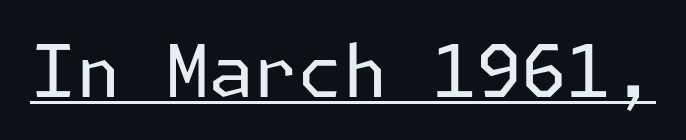
The image shows 72 px regular-weight sans-serif type, upright; set normal letter spacing, underlined; low stroke contrast and a medium x-height.
